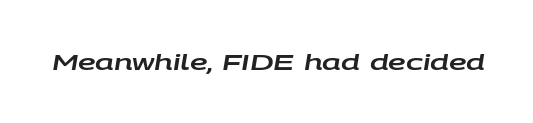
Nothing unusual about the tracking: characters are spaced as the font intends. The whole block is typeset with a tilt. Beneath every word, the page is bare.
